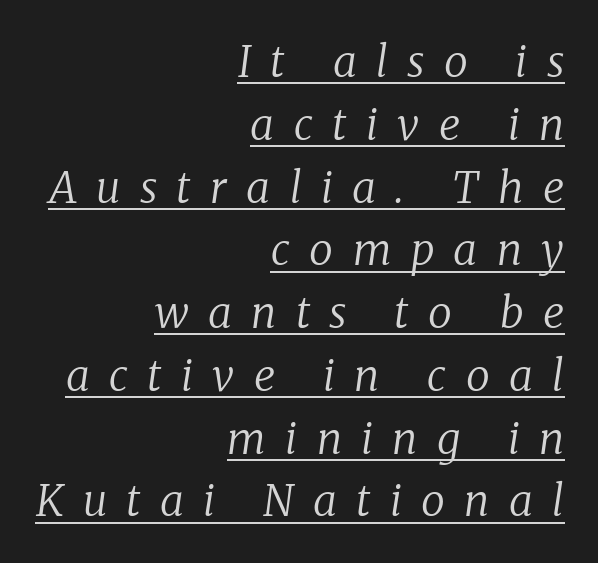
The letters carry serifs — small finishing strokes at the ends of their stems. The lettering tilts uniformly, giving the passage an italic look. This rendering widens character spacing well past its baseline value. A typesetter would call this proportional, since set widths differ per character. Horizontal alignment here is rightward, an uncommon choice for prose.
